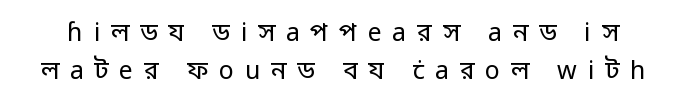
Q: Is the text bold? A: No.
Q: Is the text italic (slanted)? A: No, it is upright.
Q: Is the text underlined? A: No.
Q: Is the spacing between letters normal or unusually wide? A: Unusually wide.
Q: Is the spacing between lines tight, normal or loose? A: Normal.
